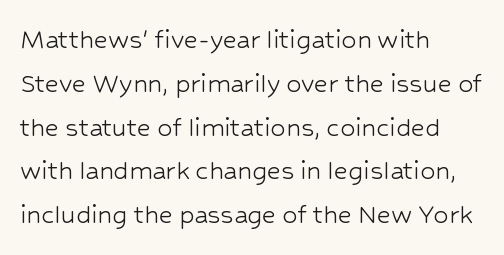
The image shows 30 px light sans-serif type, upright; set left-aligned, normal line spacing (1.46x), normal letter spacing, not underlined; low stroke contrast and a medium x-height.
